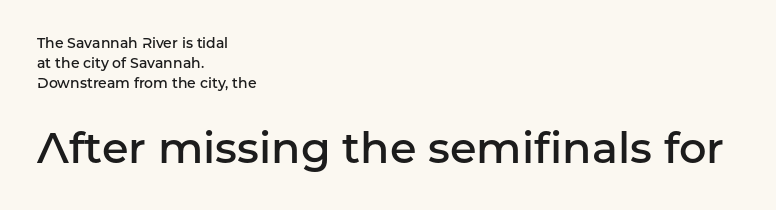
The face used here appears at its bigger size in the lower chunk. Horizontally, the lines are justified to the leading edge only. You could not count columns in this text — the font is proportionally spaced. Type style note: lacks serifs.
